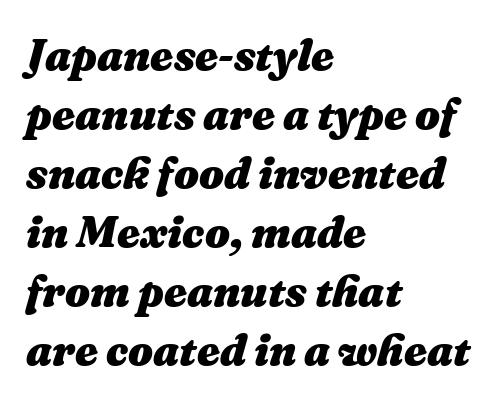
The passage shown is typed in a proportional face where columns would drift. The face used here has the dense, thick strokes of a bold. Students, note that the glyphs here touch the page at normal intervals. The face used here has a pronounced slope to its letters. Descenders hang freely into open space.
